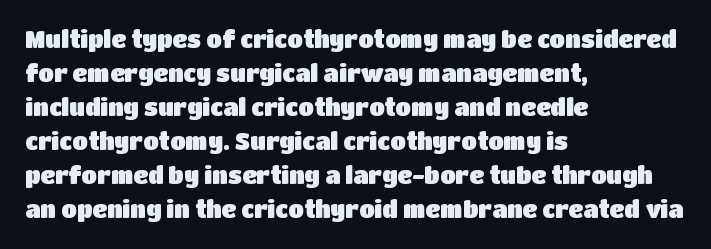
The image shows 23 px text type, upright; set left-aligned, normal line spacing (1.48x), normal letter spacing, not underlined.
